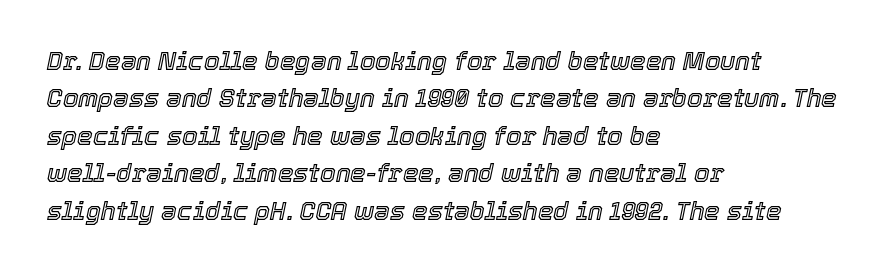
The image shows 25 px text type, italic (leaning right); set left-aligned, normal line spacing (1.5x), normal letter spacing, not underlined.
